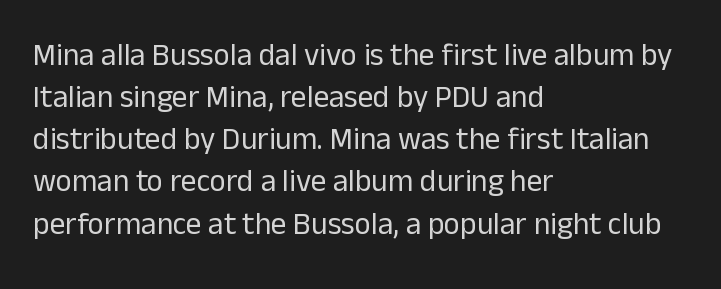
The image shows 31 px regular-weight sans-serif type, upright; set left-aligned, normal line spacing (1.36x), normal letter spacing, not underlined; low stroke contrast and a medium x-height.
